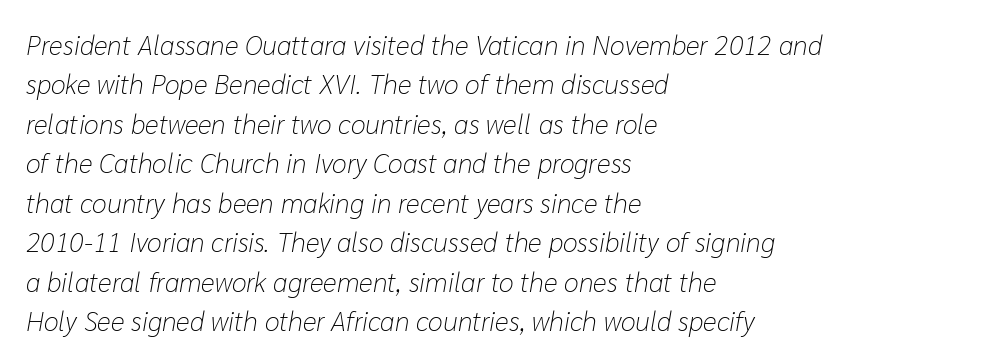
{"italic": "yes", "lean": "right", "slant_degrees": 10, "bold": "no", "underline": "no", "align": "left", "line_spacing": "normal", "line_spacing_ratio": 1.46, "letter_spacing": "normal", "letter_spacing_em": 0.0, "glyph_px": 27}
